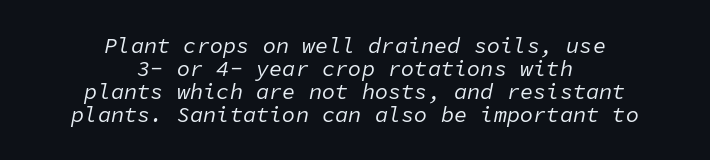
Q: Is the text bold? A: No.
Q: Is the text italic (slanted)? A: Yes, it leans right by about 11 degrees.
Q: Is the text underlined? A: No.
Q: How is the paragraph aligned? A: Centered.
Q: Is the spacing between letters normal or unusually wide? A: Normal.
Q: Is the spacing between lines tight, normal or loose? A: Tight.
